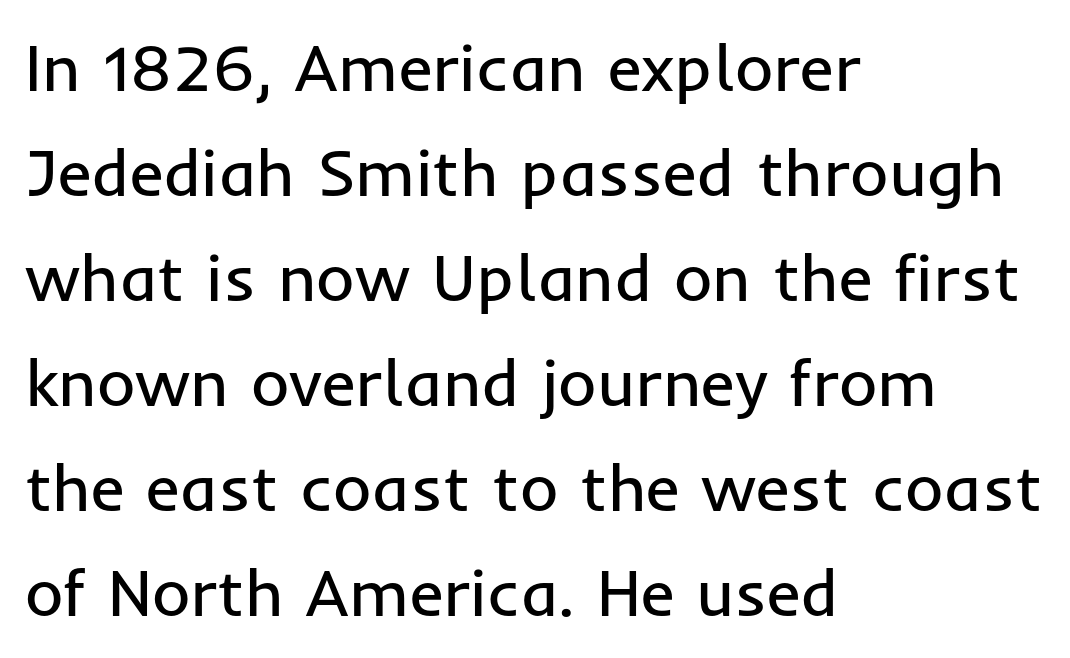
Q: Is the text bold? A: No.
Q: Is the text italic (slanted)? A: No, it is upright.
Q: Is the typeface a serif or a sans-serif typeface? A: Sans-serif.
Q: Is the text underlined? A: No.
Q: How is the paragraph aligned? A: Left-aligned.
Q: Is the spacing between letters normal or unusually wide? A: Normal.
Q: Is the spacing between lines tight, normal or loose? A: Normal.
Q: Width (condensed, normal, or wide)? A: Normal.
Q: Stroke contrast? A: Low.
Q: x-height? A: Medium.
Q: Monospaced? A: No.
